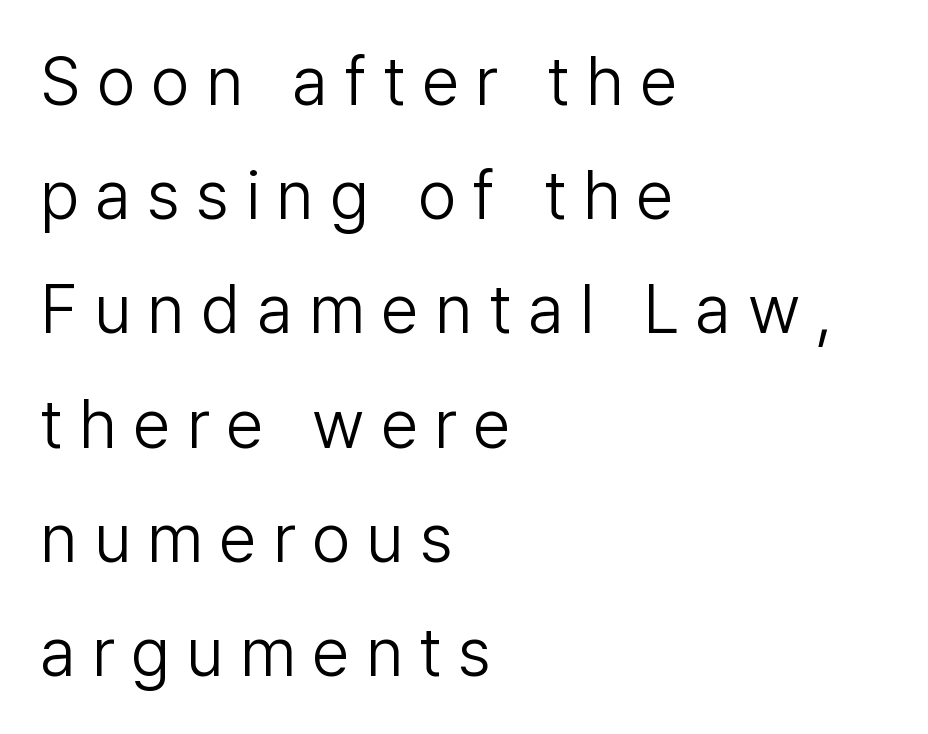
Teacher's note: observe the even left margin — that is flush-left alignment. This sample has the flowing, uneven cadence of proportional lettering. These lines have a slow, spaced-out rhythm from letter to letter. The designer went with a sans here, leaving each stem footless.
